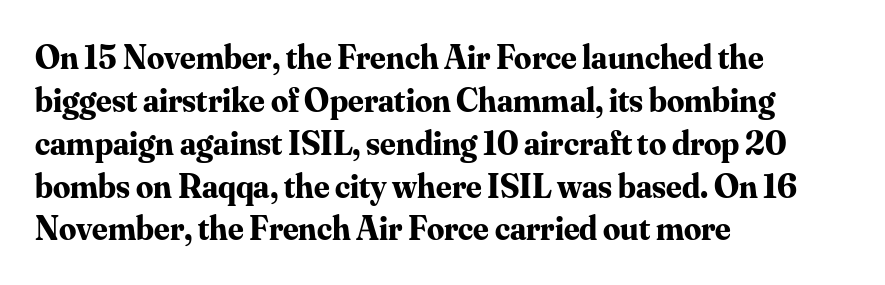
In CSS terms this would be text-align: left. Characters follow at the spacing the type designer built in. A typesetter would call this proportional, since set widths differ per character. What's the leading like? Ordinary, nothing unusual. I'd call this a serif setting — the letters wear small feet. Every character sits straight up, as roman type does.
